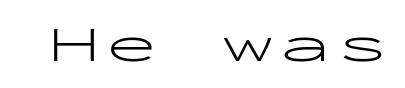
{"serif": "no", "italic": "no", "bold": "no", "weight": "light", "width": "wide", "stroke_contrast": "low", "x_height": "medium", "monospaced": "yes", "underline": "no", "glyph_px": 51}
